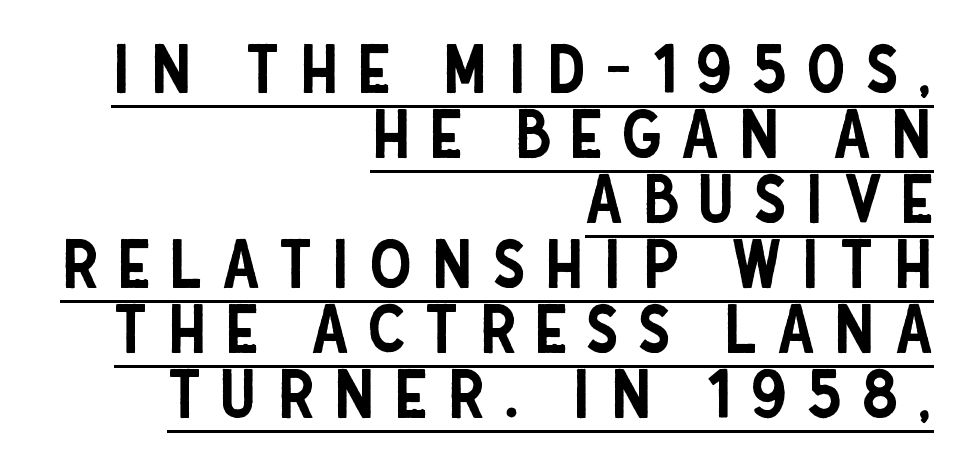
Compared with a flush-left layout, this one pins lines to the opposite, right side. Varying glyph widths throughout — classic text-font behaviour. Is there an underline? Yes — a line sits under the letters. Tall strokes in this sample are plumb rather than angled. Whoever set this chose condensed vertical rhythm over breathing room.
